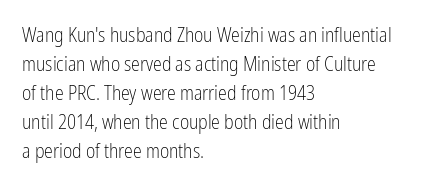
Beneath every word, the page is bare. Stems here are at most as thick as an everyday book face. When letters stand straight like this, we call the style roman or upright. This rendering leaves character spacing at its baseline value. The rendering uses a moderate line-height, typical for paragraphs.
